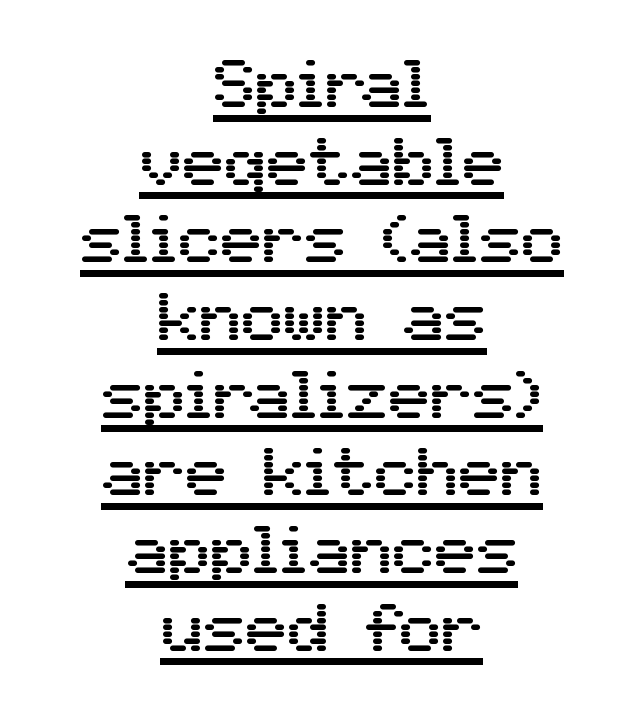
The image shows 70 px sans-serif type, upright; set centered, tight line spacing (1.11x), normal letter spacing, underlined; medium stroke contrast and a medium x-height.
